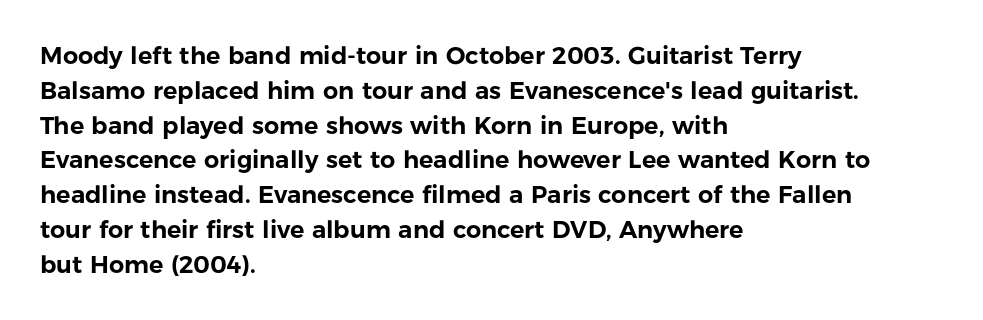
The image shows 24 px text type, upright; set left-aligned, normal line spacing (1.45x), normal letter spacing, not underlined.
